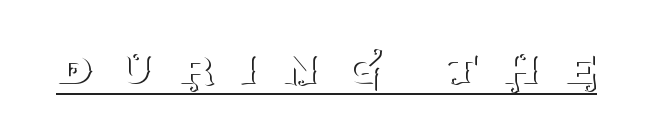
Heaviness? Minimal to ordinary, like unemphasized prose. Each letter keeps its own natural width here, so spacing adapts to shape. Unlike a clean sans, this face finishes its strokes with serifs. In terms of letterspacing, this is a distinctly airy, spread setting. Every stem runs plumb, perpendicular to the baseline.
